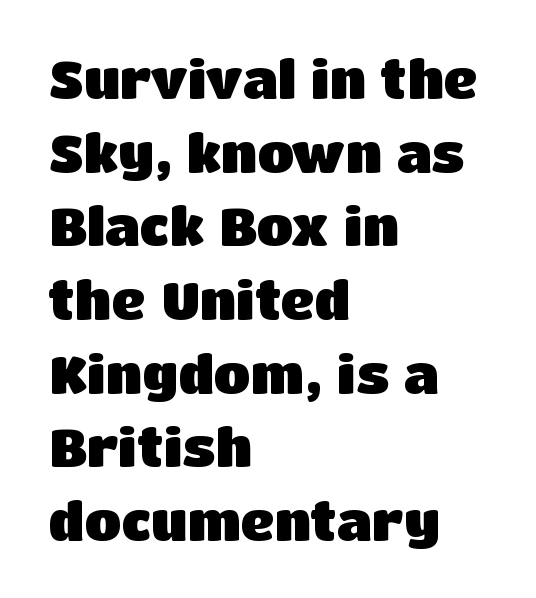
{"serif": "no", "italic": "no", "bold": "yes", "weight": "heavy", "width": "normal", "stroke_contrast": "low", "x_height": "large", "monospaced": "no", "underline": "no", "align": "left", "line_spacing": "normal", "line_spacing_ratio": 1.39, "letter_spacing": "normal", "letter_spacing_em": 0.0, "glyph_px": 53}
